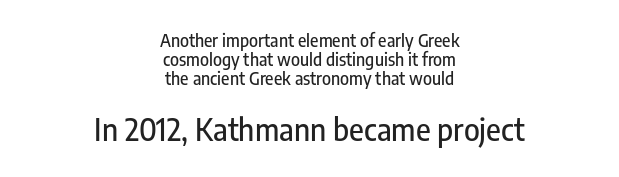
The image shows 30 px condensed sans-serif type, upright; set centered, tight line spacing (1.11x), normal letter spacing, not underlined; the second (bottom) block is 1.76x larger; low stroke contrast and a medium x-height.
